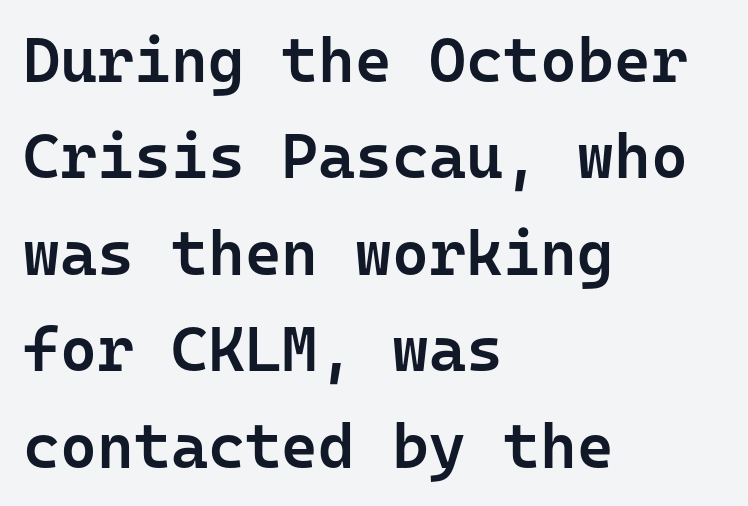
{"serif": "no", "italic": "no", "bold": "semi", "weight": "semibold", "width": "normal", "stroke_contrast": "low", "x_height": "medium", "monospaced": "yes", "underline": "no", "align": "left", "line_spacing": "normal", "line_spacing_ratio": 1.53, "letter_spacing": "normal", "letter_spacing_em": 0.0, "glyph_px": 63}
